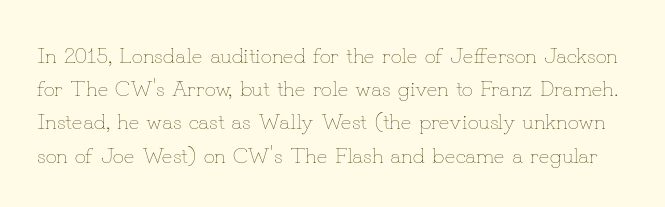
Q: Is the text bold? A: No.
Q: Is the text italic (slanted)? A: No, it is upright.
Q: Is the text underlined? A: No.
Q: Is the spacing between letters normal or unusually wide? A: Normal.
Q: Is the spacing between lines tight, normal or loose? A: Normal.
